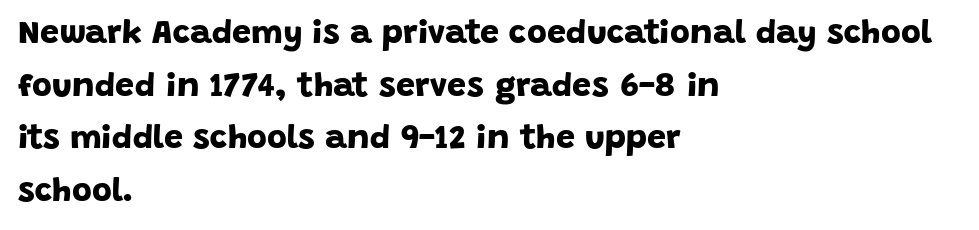
Q: Is the text bold? A: Yes.
Q: Is the typeface a serif or a sans-serif typeface? A: Sans-serif.
Q: Is the text underlined? A: No.
Q: How is the paragraph aligned? A: Left-aligned.
Q: Is the spacing between letters normal or unusually wide? A: Normal.
Q: Is the spacing between lines tight, normal or loose? A: Normal.
Q: Width (condensed, normal, or wide)? A: Normal.
Q: Stroke contrast? A: Low.
Q: x-height? A: Large.
Q: Monospaced? A: No.
